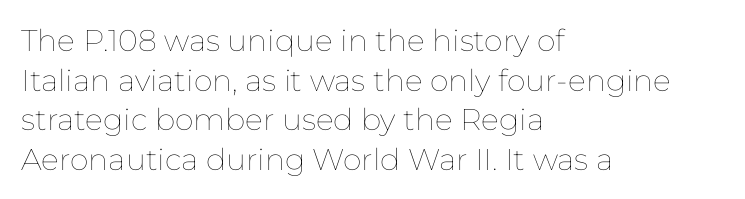
Is the stroke heavy? The answer is a plain regular-or-lighter. The glyphs are unaccompanied by any horizontal stroke below them. The rendering uses natural spacing where letterforms have individual widths. Is the letter spacing exaggerated? No — it looks like the ordinary default. The designer left line spacing at the default.
